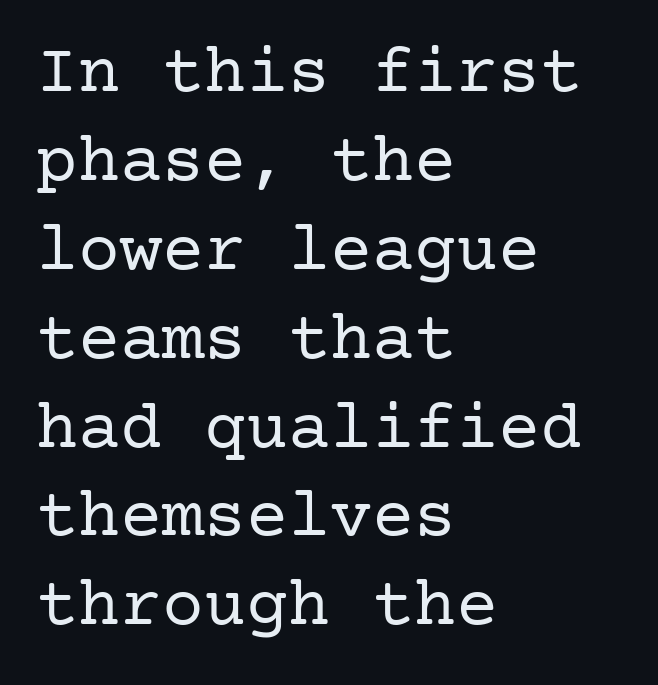
{"serif": "yes", "italic": "no", "bold": "no", "weight": "regular", "width": "normal", "stroke_contrast": "low", "x_height": "medium", "underline": "no", "align": "left", "line_spacing": "normal", "line_spacing_ratio": 1.27, "letter_spacing": "normal", "letter_spacing_em": 0.0, "glyph_px": 70}
